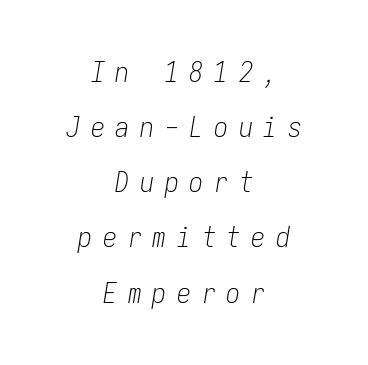
Is this a fixed-width face? Yes — each glyph sits in an identical cell. The specimen omits any rule beneath the text block's lines. Tracking here is generous; glyphs stand well apart from one another. Caption: face not bold, strokes unweighted. Each line is balanced around a shared central axis.
